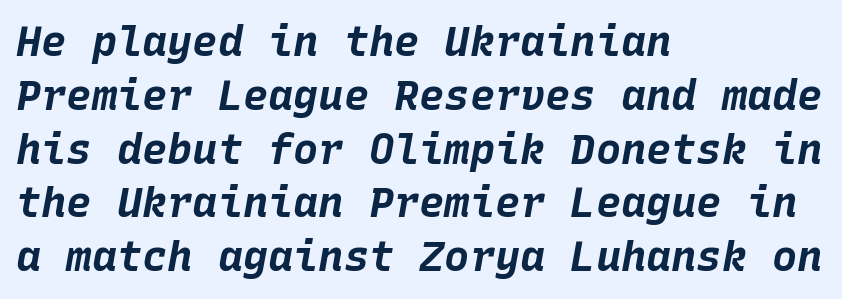
{"italic": "yes", "lean": "right", "slant_degrees": 10, "bold": "yes", "weight": "bold", "width": "normal", "stroke_contrast": "low", "x_height": "large", "monospaced": "yes", "underline": "no", "align": "left", "line_spacing": "normal", "line_spacing_ratio": 1.28, "letter_spacing": "normal", "letter_spacing_em": 0.0, "glyph_px": 42}
